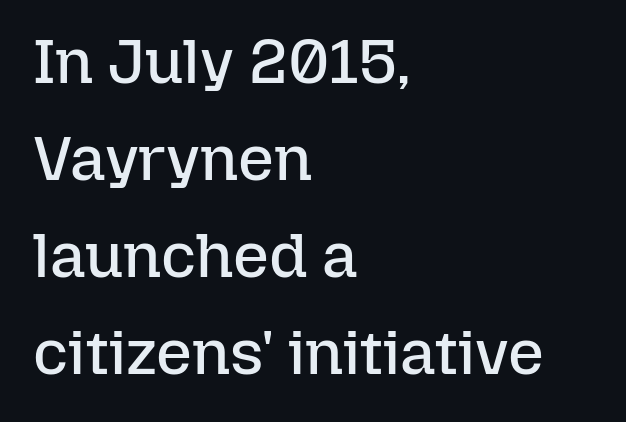
{"italic": "no", "bold": "no", "weight": "regular", "width": "normal", "stroke_contrast": "low", "x_height": "medium", "monospaced": "no", "underline": "no", "align": "left", "line_spacing": "normal", "line_spacing_ratio": 1.54, "letter_spacing": "normal", "letter_spacing_em": 0.0, "glyph_px": 63}
